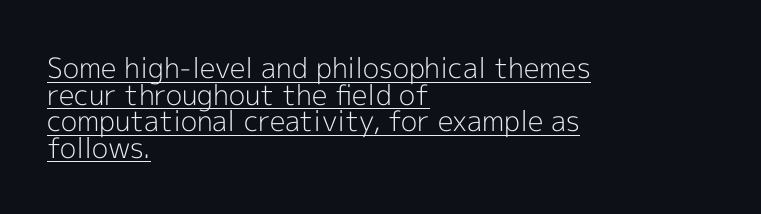
Q: Is the text bold? A: No.
Q: Is the text italic (slanted)? A: No, it is upright.
Q: Is the typeface a serif or a sans-serif typeface? A: Sans-serif.
Q: Is the text underlined? A: Yes.
Q: How is the paragraph aligned? A: Left-aligned.
Q: Is the spacing between letters normal or unusually wide? A: Normal.
Q: Is the spacing between lines tight, normal or loose? A: Tight.
Q: Width (condensed, normal, or wide)? A: Normal.
Q: x-height? A: Medium.
Q: Monospaced? A: No.
